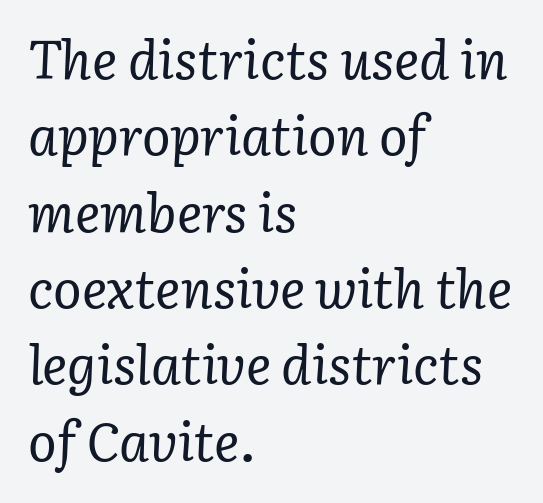
{"serif": "yes", "italic": "yes", "lean": "right", "slant_degrees": 3, "bold": "no", "weight": "regular", "width": "normal", "stroke_contrast": "low", "x_height": "medium", "monospaced": "no", "underline": "no", "align": "left", "line_spacing": "normal", "line_spacing_ratio": 1.44, "letter_spacing": "normal", "letter_spacing_em": 0.0, "glyph_px": 53}
